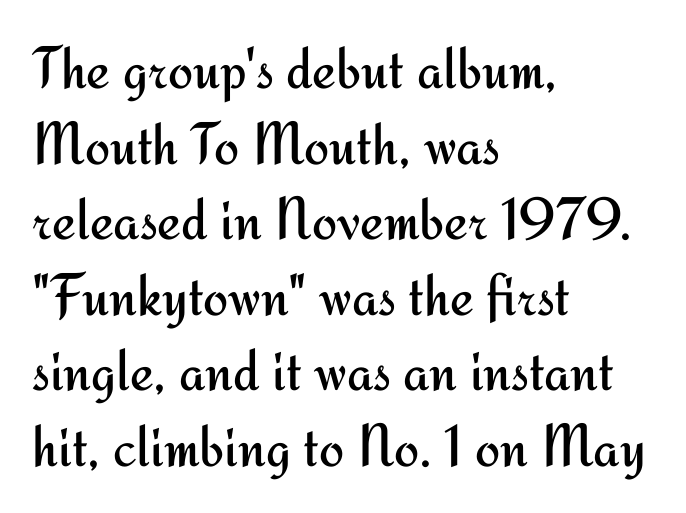
The image shows 60 px regular-weight sans-serif type, upright; set left-aligned, normal line spacing (1.26x), normal letter spacing, not underlined; medium stroke contrast and a small x-height.
